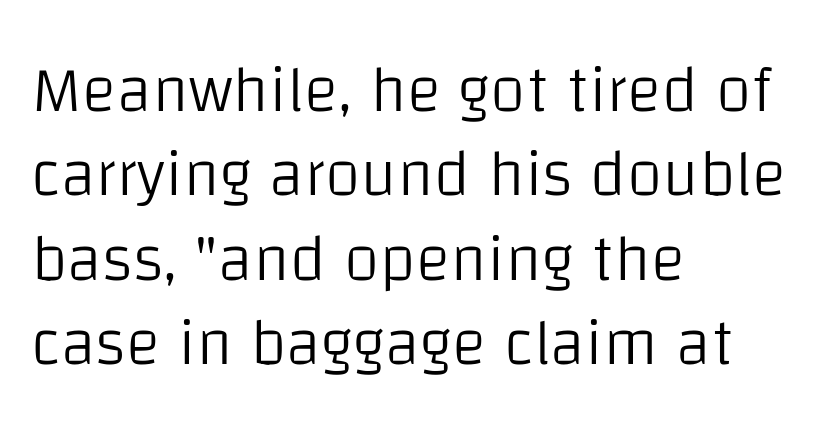
The image shows 65 px light sans-serif type, upright; set left-aligned, normal line spacing (1.3x), normal letter spacing, not underlined; low stroke contrast and a large x-height.
